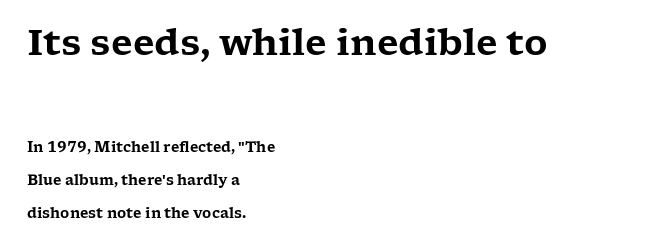
{"serif": "yes", "italic": "no", "width": "wide", "stroke_contrast": "low", "x_height": "medium", "monospaced": "no", "underline": "no", "align": "left", "line_spacing": "loose", "line_spacing_ratio": 2.36, "letter_spacing": "normal", "letter_spacing_em": 0.0, "larger_block": "first", "size_ratio": 2.57, "glyph_px": 36}
